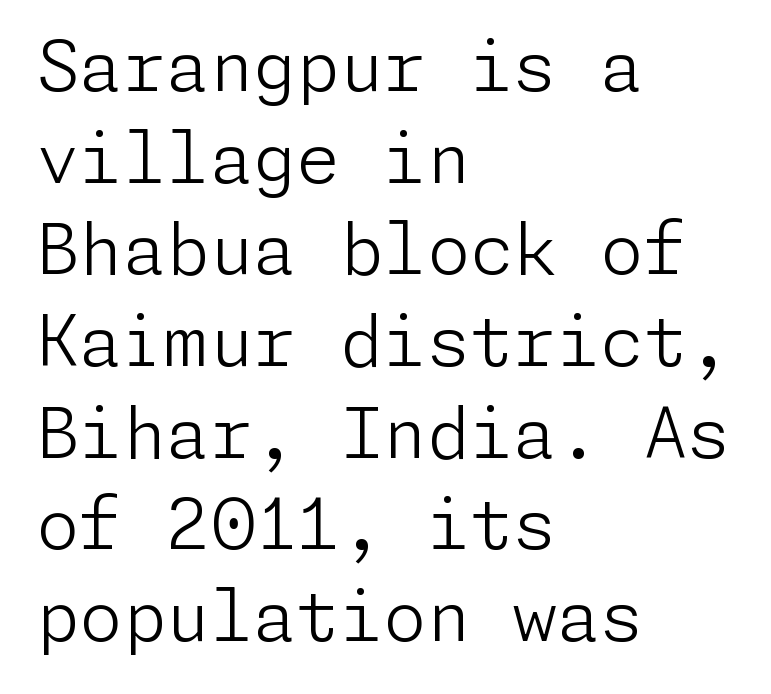
Q: Is the text bold? A: No.
Q: Is the text italic (slanted)? A: No, it is upright.
Q: Is the typeface a serif or a sans-serif typeface? A: Sans-serif.
Q: Is the text underlined? A: No.
Q: How is the paragraph aligned? A: Left-aligned.
Q: Is the spacing between letters normal or unusually wide? A: Normal.
Q: Is the spacing between lines tight, normal or loose? A: Normal.
Q: Width (condensed, normal, or wide)? A: Normal.
Q: Stroke contrast? A: Low.
Q: x-height? A: Medium.
